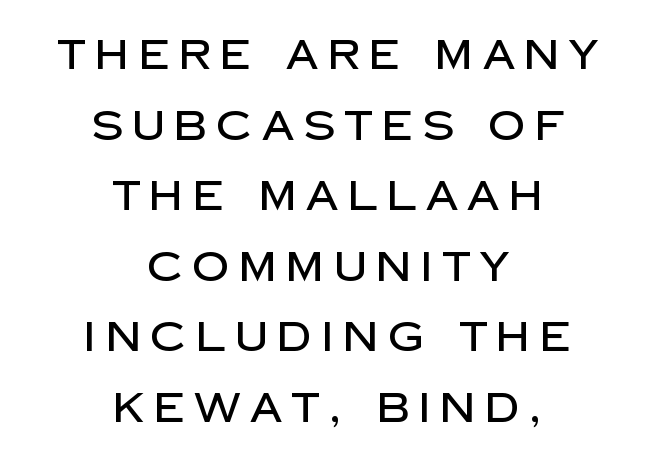
This is roman type, the default non-slanted kind. This sample uses expanded letter spacing, leaving extra air between glyphs. The rendering uses natural spacing where letterforms have individual widths. These lines are centered, leaving both edges ragged.
